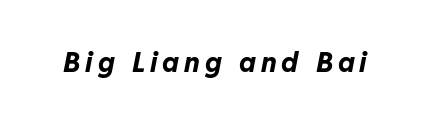
The passage shown is emphatically bold. Slanted lettering throughout. Each row of text sits above clean, open space.
